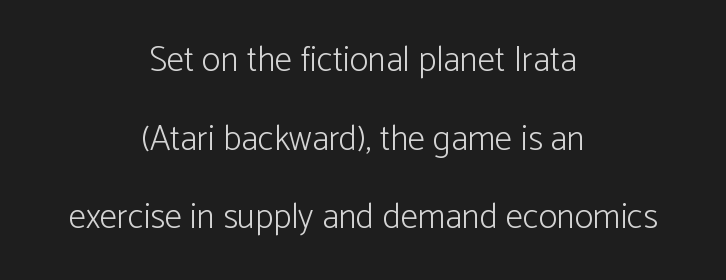
Q: Is the text bold? A: No.
Q: Is the text italic (slanted)? A: No, it is upright.
Q: Is the typeface a serif or a sans-serif typeface? A: Sans-serif.
Q: Is the text underlined? A: No.
Q: How is the paragraph aligned? A: Centered.
Q: Is the spacing between letters normal or unusually wide? A: Normal.
Q: Is the spacing between lines tight, normal or loose? A: Loose.
Q: Width (condensed, normal, or wide)? A: Normal.
Q: Stroke contrast? A: Low.
Q: x-height? A: Medium.
Q: Monospaced? A: No.
